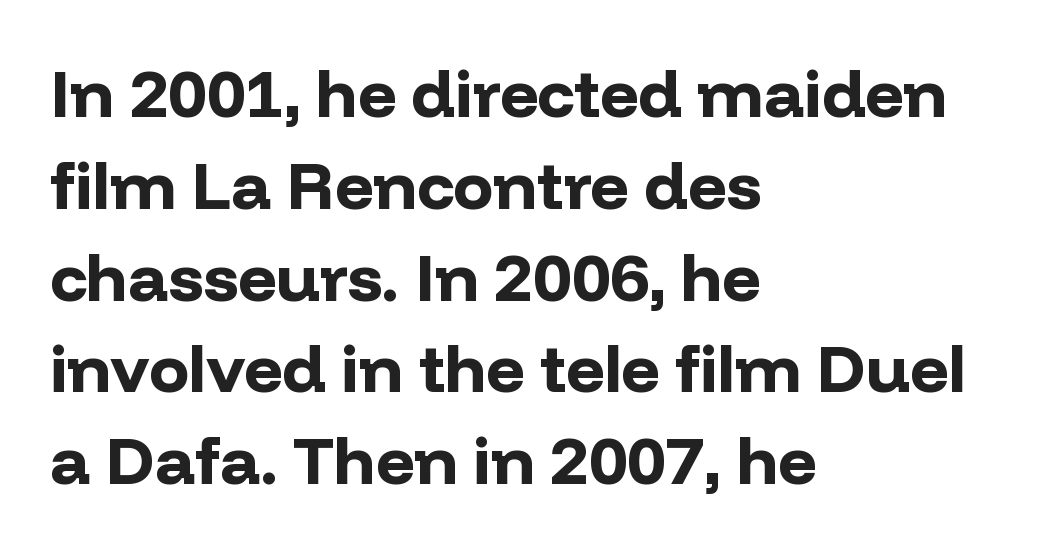
The rows are spaced the way most documents space them. This sample uses a sans-serif face. Nobody drew a line under any word here. A typesetter would call this zero additional tracking. Weight: bold.
